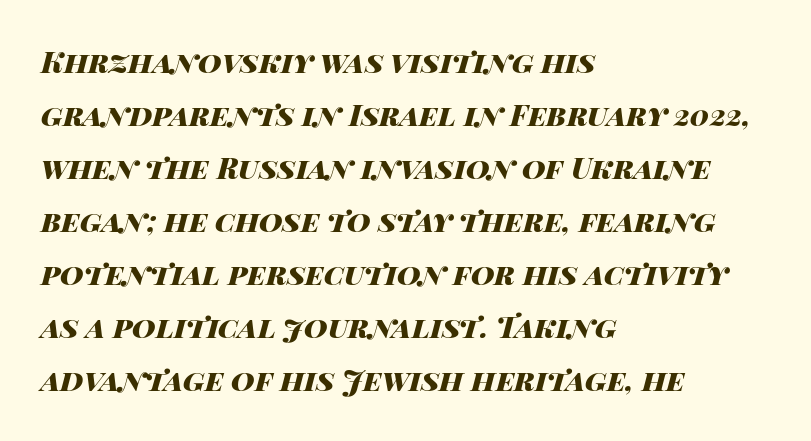
Q: Is the text bold? A: Yes.
Q: Is the text italic (slanted)? A: Yes, it leans right by about 14 degrees.
Q: Is the text underlined? A: No.
Q: How is the paragraph aligned? A: Left-aligned.
Q: Is the spacing between letters normal or unusually wide? A: Normal.
Q: Width (condensed, normal, or wide)? A: Wide.
Q: Stroke contrast? A: High.
Q: x-height? A: Large.
Q: Monospaced? A: No.
